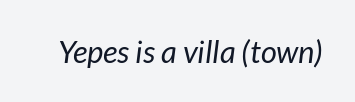
The image shows 31 px regular-weight type, italic (leaning right); set normal letter spacing, not underlined; low stroke contrast and a medium x-height.
